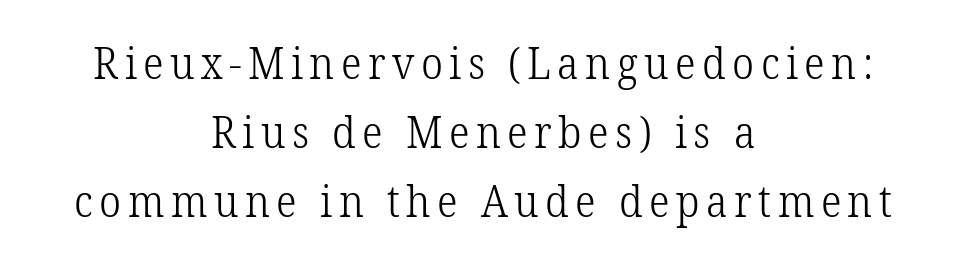
{"serif": "yes", "italic": "no", "bold": "no", "weight": "light", "width": "normal", "stroke_contrast": "low", "x_height": "medium", "monospaced": "no", "underline": "no", "align": "center", "line_spacing": "normal", "line_spacing_ratio": 1.61, "glyph_px": 43}
